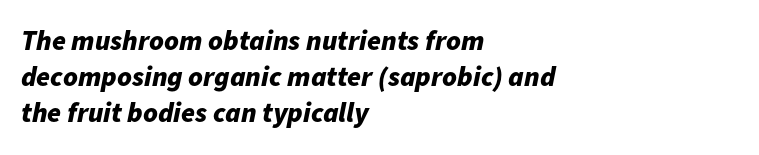
Emphasis-style slanted type is in use. Underline: absent. These lines keep a tight, regular rhythm from letter to letter. You could not count columns in this text — the font is proportionally spaced. Caption: multi-line text, flush left, ragged right. This block has exactly the height ordinary leading produces.
